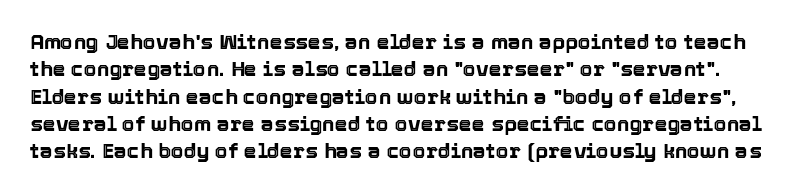
The image shows 21 px text type, upright; set normal line spacing (1.3x), normal letter spacing, not underlined.
